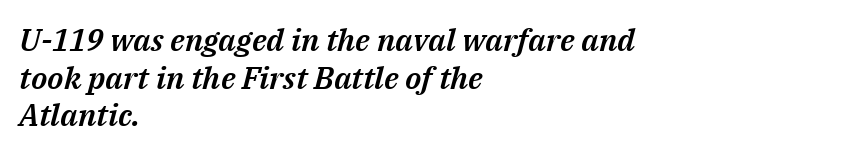
{"italic": "yes", "lean": "right", "slant_degrees": 14, "width": "normal", "stroke_contrast": "medium", "x_height": "medium", "monospaced": "no", "underline": "no", "align": "left", "line_spacing_ratio": 1.21, "letter_spacing": "normal", "letter_spacing_em": 0.0, "glyph_px": 31}
